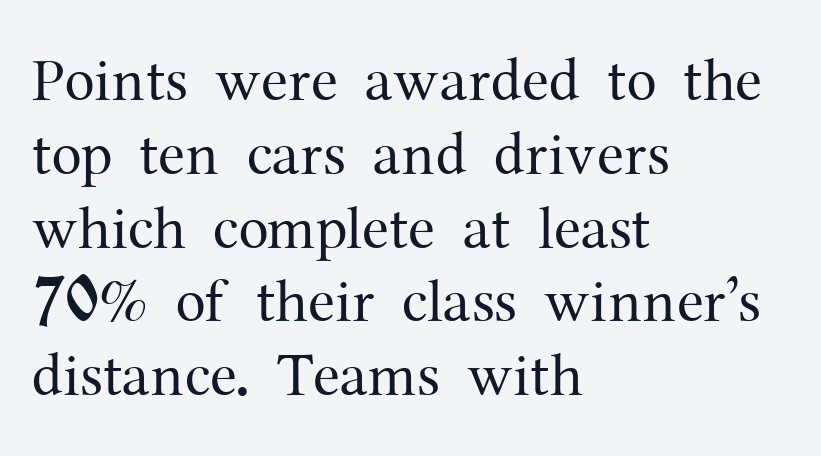
Each letter keeps its own natural width here, so spacing adapts to shape. The glyphs are unaccompanied by any horizontal stroke below them. Vertical strokes here are truly vertical. Font category for this specimen: serif. Characters follow at the spacing the type designer built in.
